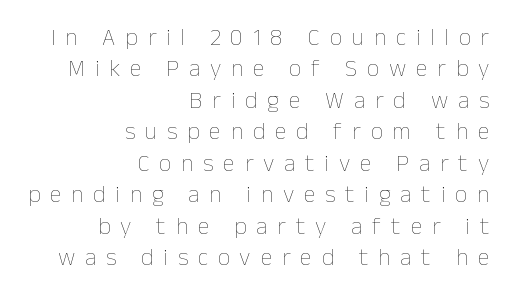
Notice how the stems are strictly vertical — no italics here. Compared with typical body copy, the letter spacing here is much looser. The paragraph has a hard right edge and a soft left edge. The baseline area is clear.
